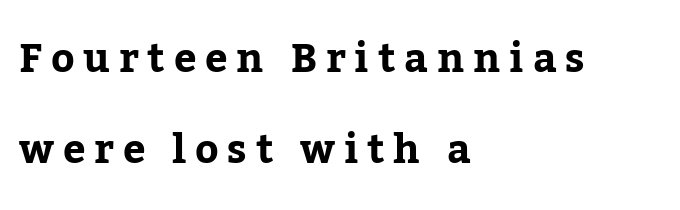
If you drew a ruler down the left edge, every line would touch it. Lines of text with bare space underneath. Examine the stroke ends and you'll spot serifs. Proportional: the letters do not fall into vertical columns. Spacing between characters has been opened up far beyond the box default. Quick note: interline space is abundant.
